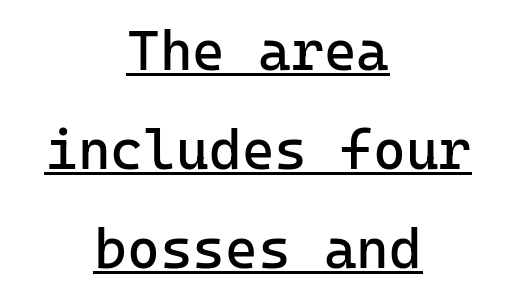
The typesetter chose a symmetrical, centered arrangement here. The font family rendered here belongs to the sans-serif group. What decoration does the sample have? An underline. Stroke thickness stays within the range of a standard reading face or lighter. Think of a typewriter: that constant character pitch is what you see here.
